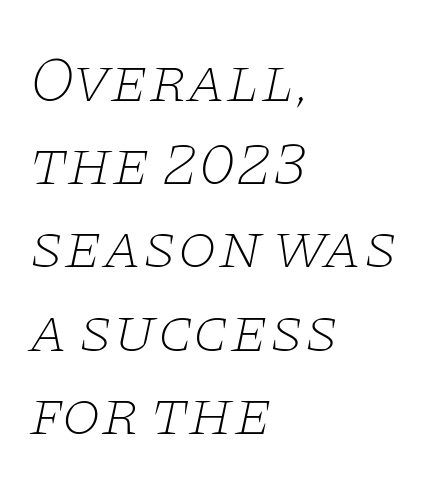
Q: Is the text bold? A: No.
Q: Is the text italic (slanted)? A: Yes, it leans right by about 11 degrees.
Q: Is the typeface a serif or a sans-serif typeface? A: Serif.
Q: Is the text underlined? A: No.
Q: How is the paragraph aligned? A: Left-aligned.
Q: Is the spacing between letters normal or unusually wide? A: Normal.
Q: Is the spacing between lines tight, normal or loose? A: Normal.
Q: Width (condensed, normal, or wide)? A: Wide.
Q: Stroke contrast? A: Low.
Q: x-height? A: Large.
Q: Monospaced? A: No.
